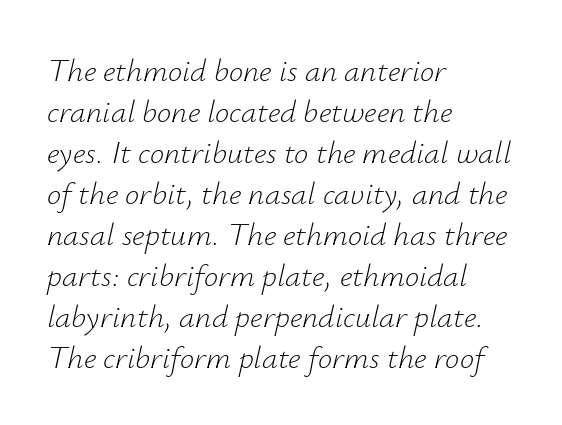
Q: Is the text bold? A: No.
Q: Is the text italic (slanted)? A: Yes, it leans right by about 12 degrees.
Q: Is the text underlined? A: No.
Q: How is the paragraph aligned? A: Left-aligned.
Q: Is the spacing between letters normal or unusually wide? A: Normal.
Q: Is the spacing between lines tight, normal or loose? A: Normal.
Q: Width (condensed, normal, or wide)? A: Normal.
Q: Stroke contrast? A: Low.
Q: x-height? A: Small.
Q: Monospaced? A: No.
